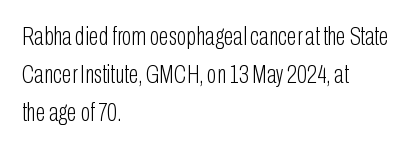
{"italic": "no", "bold": "no", "underline": "no", "align": "left", "line_spacing": "normal", "line_spacing_ratio": 1.46, "letter_spacing": "normal", "letter_spacing_em": 0.0, "glyph_px": 26}
